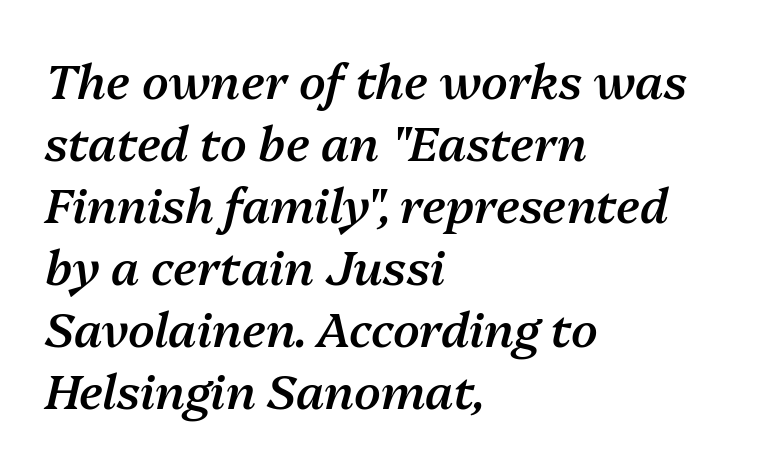
Q: Is the text bold? A: Semi-bold.
Q: Is the text italic (slanted)? A: Yes, it leans right by about 13 degrees.
Q: Is the text underlined? A: No.
Q: How is the paragraph aligned? A: Left-aligned.
Q: Is the spacing between letters normal or unusually wide? A: Normal.
Q: Is the spacing between lines tight, normal or loose? A: Normal.
Q: Width (condensed, normal, or wide)? A: Normal.
Q: Stroke contrast? A: Medium.
Q: x-height? A: Medium.
Q: Monospaced? A: No.
